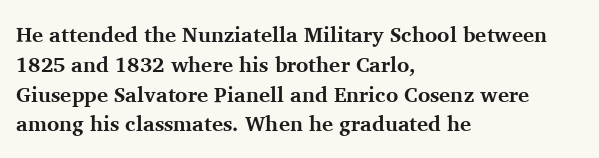
{"italic": "no", "bold": "yes", "underline": "no", "align": "left", "line_spacing": "normal", "line_spacing_ratio": 1.42, "letter_spacing": "normal", "letter_spacing_em": 0.0, "glyph_px": 21}
